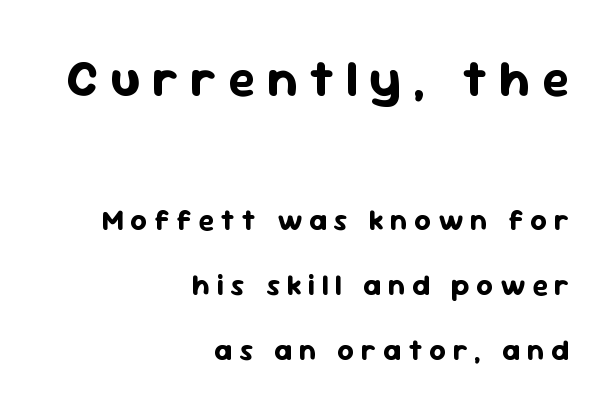
The image shows 51 px bold sans-serif type, upright; set right-aligned, loose line spacing (2.25x), unusually wide letter spacing (+0.23 em), not underlined; the first (top) block is 1.76x larger; low stroke contrast and a medium x-height.
